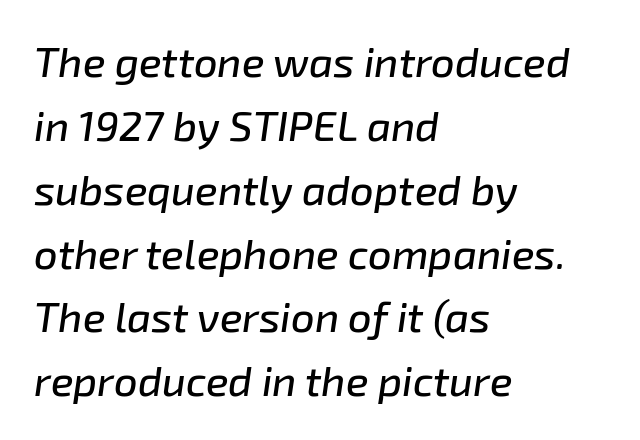
The image shows 42 px text type, italic (leaning right); set left-aligned, normal line spacing (1.52x), normal letter spacing, not underlined; low stroke contrast and a medium x-height.
